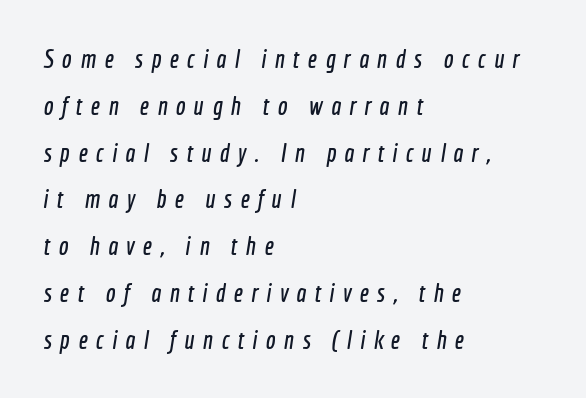
Loose tracking; the words dissolve into strings of separated letters. All the whitespace from short lines collects on the right. The glyphs are unaccompanied by any horizontal stroke below them.
